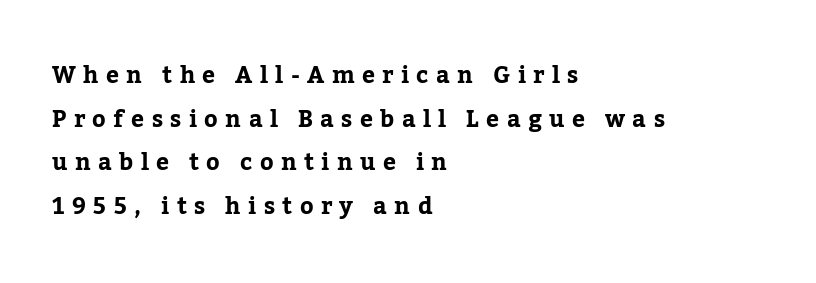
The image shows 23 px text type, upright; set left-aligned, loose line spacing (1.9x), unusually wide letter spacing (+0.32 em), not underlined.
